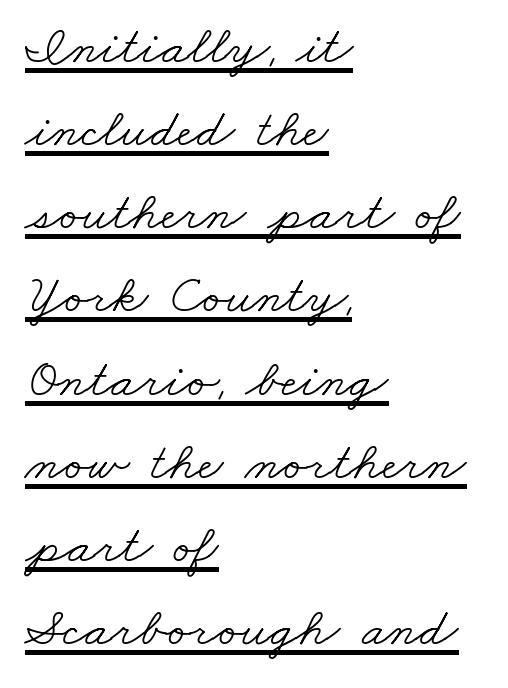
A typesetter would call this zero additional tracking. The letters advance in unequal steps, a hallmark of proportional type. These characters rest on top of a visible drawn line. Are there feet on the stems? There are — it's a serif. A light-to-regular cut is what we see here. Caption: multi-line text, flush left, ragged right.
